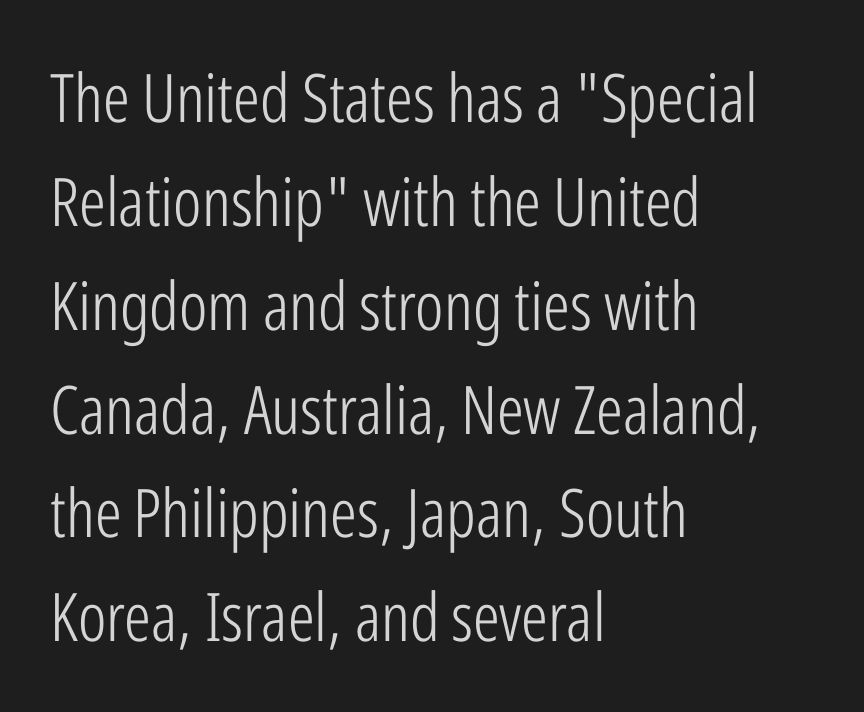
{"serif": "no", "italic": "no", "bold": "no", "weight": "light", "width": "condensed", "stroke_contrast": "low", "x_height": "medium", "monospaced": "no", "underline": "no", "align": "left", "line_spacing": "normal", "line_spacing_ratio": 1.55, "letter_spacing": "normal", "letter_spacing_em": 0.0, "glyph_px": 67}
